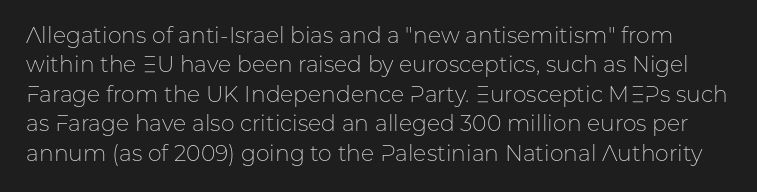
Vertical strokes here are truly vertical. The gaps between neighbouring characters are ordinary and unremarkable. Is the type heavy? It reads as light-to-regular instead. The passage shown stacks its lines at a standard gap. Letters rest on an invisible, unmarked baseline.
